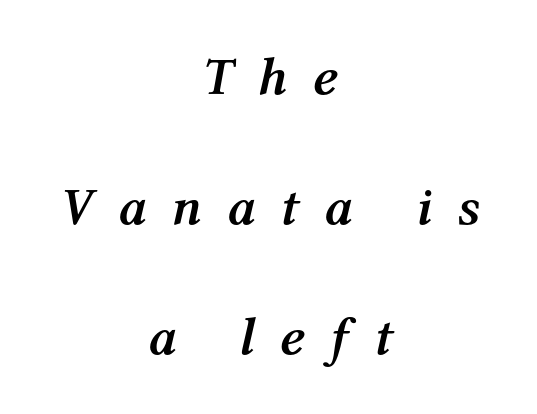
The image shows 53 px semibold type, italic (leaning right); set centered, loose line spacing (2.45x), unusually wide letter spacing (+0.47 em), not underlined; medium stroke contrast and a medium x-height.
